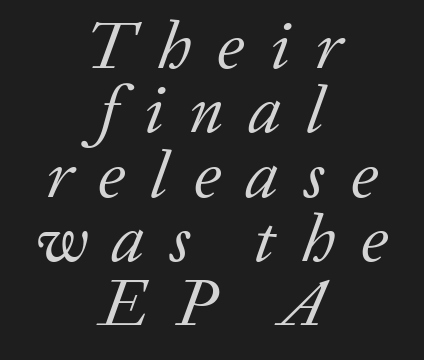
{"serif": "yes", "italic": "yes", "lean": "right", "slant_degrees": 20, "bold": "no", "weight": "regular", "width": "normal", "stroke_contrast": "low", "x_height": "medium", "monospaced": "no", "underline": "no", "align": "center", "line_spacing": "tight", "line_spacing_ratio": 0.96, "letter_spacing": "wide", "letter_spacing_em": 0.38, "glyph_px": 67}
